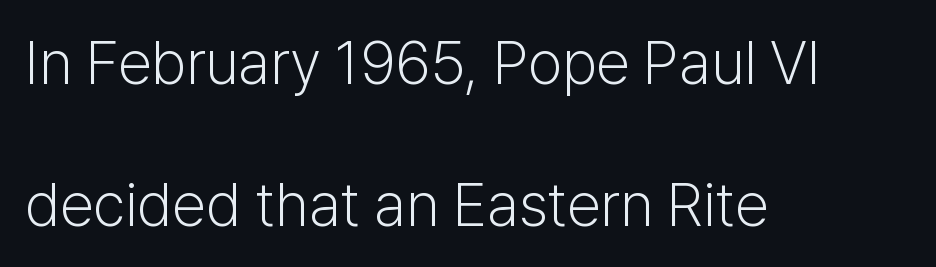
The image shows 61 px light sans-serif type, upright; set left-aligned, loose line spacing (2.33x), normal letter spacing, not underlined; low stroke contrast and a medium x-height.
